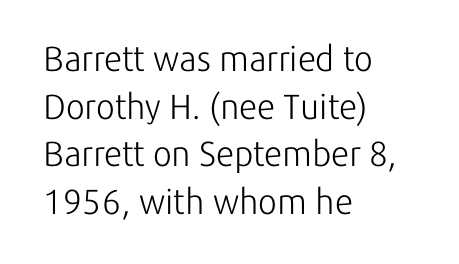
Q: Is the text bold? A: No.
Q: Is the text italic (slanted)? A: No, it is upright.
Q: Is the typeface a serif or a sans-serif typeface? A: Sans-serif.
Q: Is the text underlined? A: No.
Q: How is the paragraph aligned? A: Left-aligned.
Q: Is the spacing between letters normal or unusually wide? A: Normal.
Q: Is the spacing between lines tight, normal or loose? A: Normal.
Q: Width (condensed, normal, or wide)? A: Normal.
Q: Stroke contrast? A: Low.
Q: x-height? A: Medium.
Q: Monospaced? A: No.
